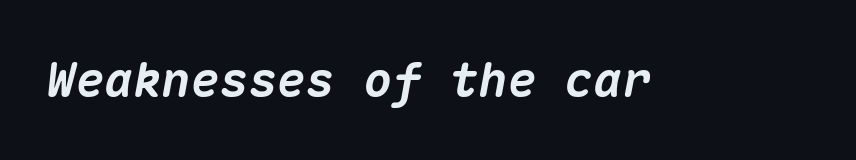
The image shows 48 px heavy type, italic (leaning right), monospaced; set normal letter spacing, not underlined; medium stroke contrast and a medium x-height.
